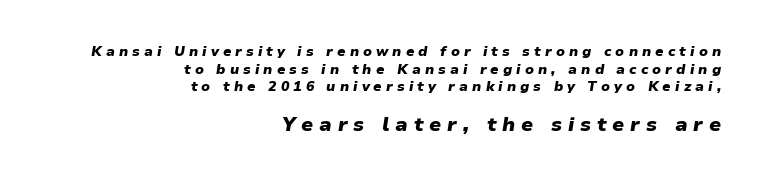
Q: Is the text bold? A: Yes.
Q: Is the text italic (slanted)? A: Yes, it leans right by about 9 degrees.
Q: Is the text underlined? A: No.
Q: How is the paragraph aligned? A: Right-aligned.
Q: Is the spacing between letters normal or unusually wide? A: Unusually wide.
Q: Is the spacing between lines tight, normal or loose? A: Normal.
Q: Which block of text is set in a larger size, the first (top) or the second (bottom)? A: The second (bottom) one.
